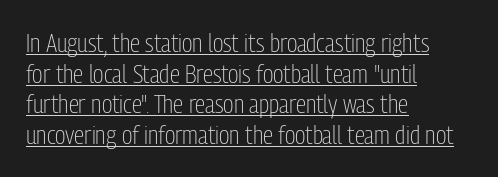
The image shows 26 px text type, upright; set left-aligned, line spacing 1.18x, normal letter spacing, underlined.
